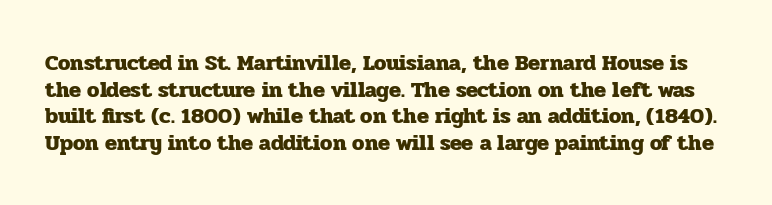
The type is set solid horizontally, with unmodified tracking. Ascenders rise straight up at ninety degrees. Beneath every word, the page is bare. The glyphs have the mass of a bold cut.
